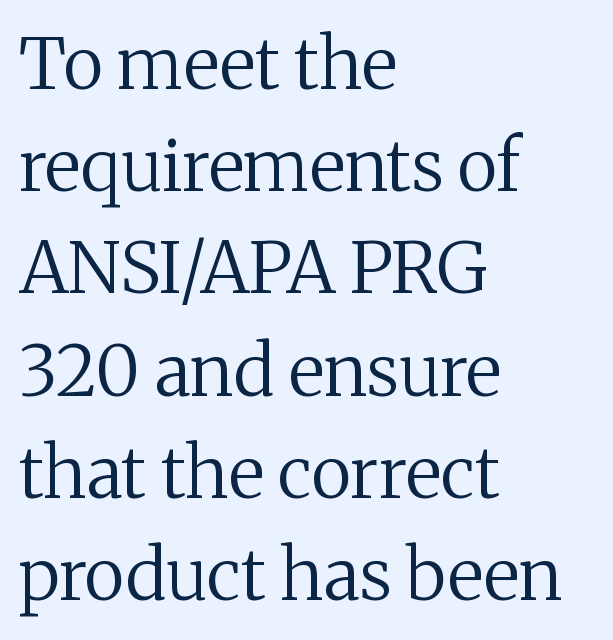
{"serif": "yes", "italic": "no", "bold": "no", "weight": "regular", "width": "normal", "stroke_contrast": "medium", "x_height": "medium", "monospaced": "no", "underline": "no", "align": "left", "line_spacing": "normal", "line_spacing_ratio": 1.44, "letter_spacing": "normal", "letter_spacing_em": 0.0, "glyph_px": 71}
